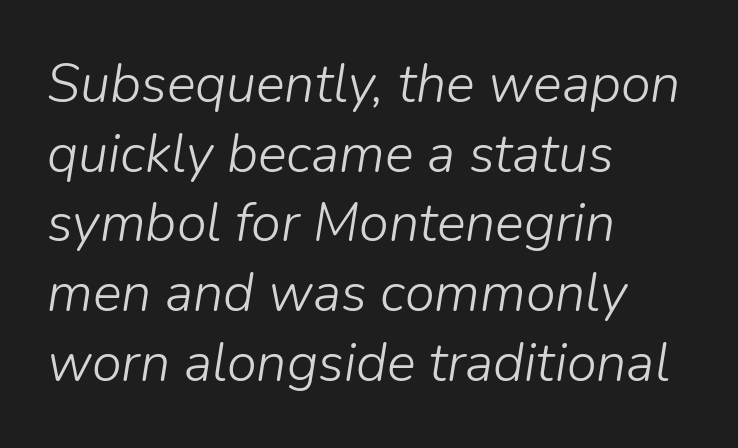
The image shows 54 px light type, italic (leaning right); set left-aligned, normal line spacing (1.29x), normal letter spacing, not underlined; low stroke contrast and a medium x-height.
